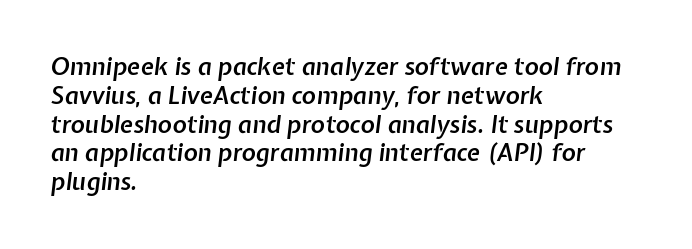
The image shows 24 px text type, italic (leaning right); set left-aligned, line spacing 1.2x, normal letter spacing, not underlined.
